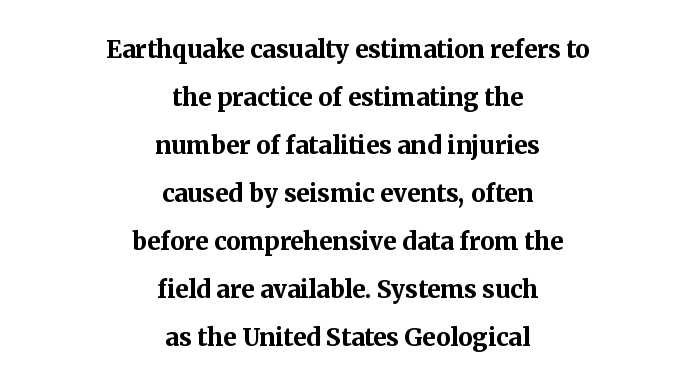
The image shows 24 px bold type, upright; set centered, loose line spacing (2.0x), normal letter spacing, not underlined.
